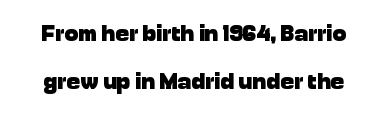
{"italic": "no", "bold": "yes", "underline": "no", "line_spacing": "loose", "line_spacing_ratio": 2.1, "letter_spacing": "normal", "letter_spacing_em": 0.0, "glyph_px": 23}
